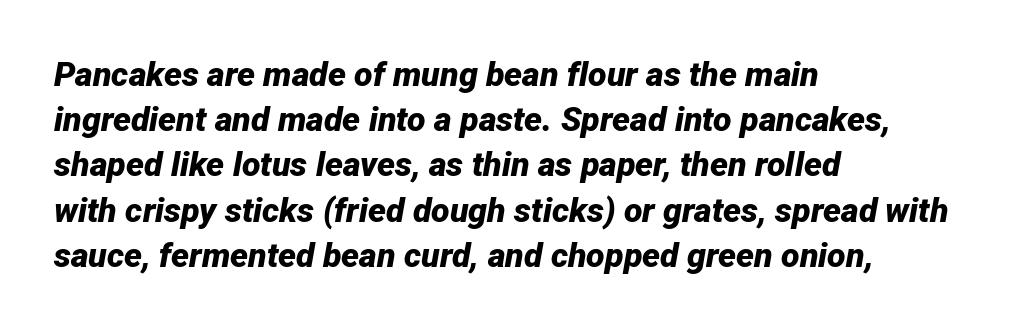
The image shows 34 px bold type, italic (leaning right); set left-aligned, normal line spacing (1.33x), normal letter spacing, not underlined; low stroke contrast and a medium x-height.
